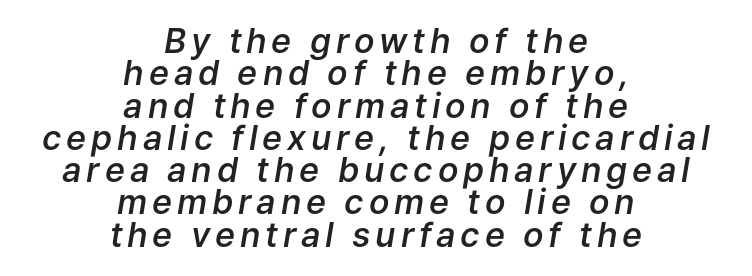
Closely set lines give the paragraph a compact silhouette. Only glyphs here, with clear space below each row. Teacher's note: observe the equal gaps on both sides — that is centered alignment. This sample has the flowing, uneven cadence of proportional lettering. Rendered with sloped, italic letterforms. Its strokes are somewhat broadened, the hallmark of semibold type.
